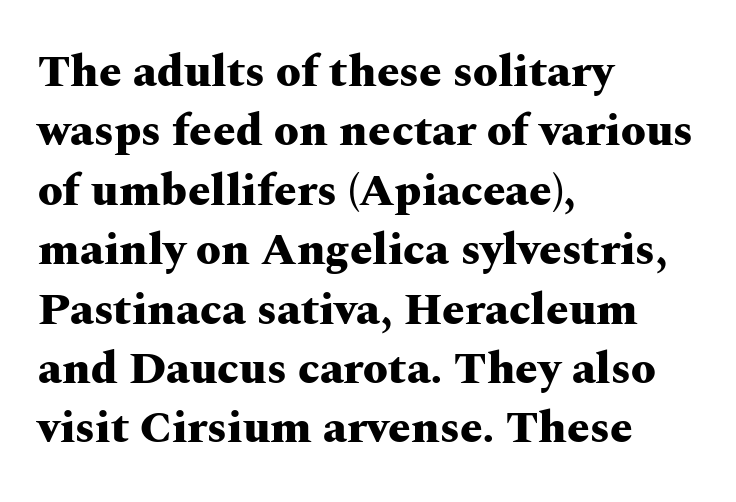
The image shows 45 px heavy, wide serif type, upright; set left-aligned, normal line spacing (1.32x), normal letter spacing, not underlined; medium stroke contrast and a medium x-height.
